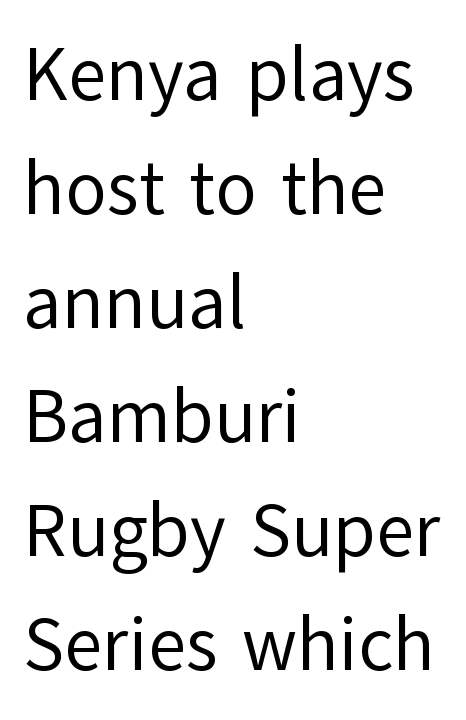
The image shows 75 px regular-weight sans-serif type, upright; set left-aligned, normal line spacing (1.52x), normal letter spacing, not underlined; low stroke contrast and a medium x-height.
